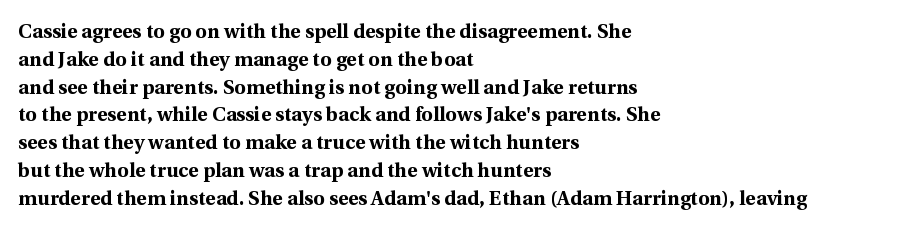
Q: Is the text bold? A: Yes.
Q: Is the text italic (slanted)? A: No, it is upright.
Q: Is the text underlined? A: No.
Q: How is the paragraph aligned? A: Left-aligned.
Q: Is the spacing between letters normal or unusually wide? A: Normal.
Q: Is the spacing between lines tight, normal or loose? A: Normal.
